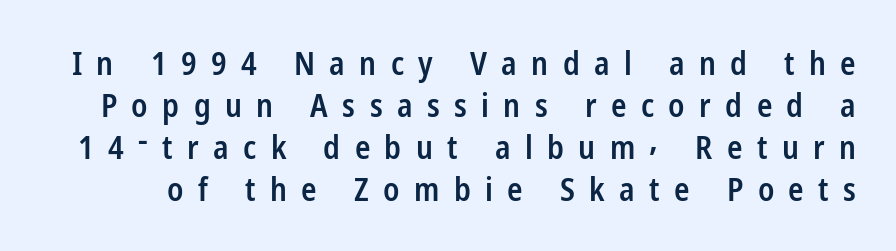
Q: Is the text bold? A: Semi-bold.
Q: Is the text italic (slanted)? A: No, it is upright.
Q: Is the typeface a serif or a sans-serif typeface? A: Sans-serif.
Q: Is the text underlined? A: No.
Q: Is the spacing between letters normal or unusually wide? A: Unusually wide.
Q: Is the spacing between lines tight, normal or loose? A: Normal.
Q: Width (condensed, normal, or wide)? A: Condensed.
Q: Stroke contrast? A: Low.
Q: x-height? A: Medium.
Q: Monospaced? A: No.
